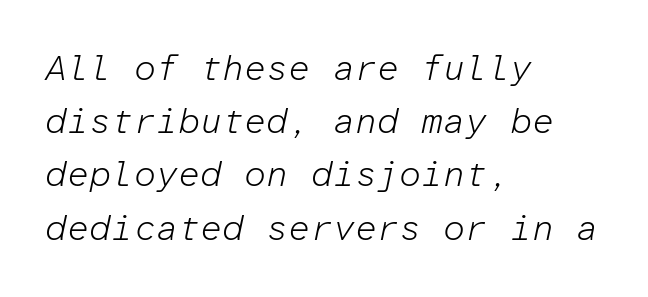
{"italic": "yes", "lean": "right", "slant_degrees": 12, "bold": "no", "weight": "light", "width": "normal", "stroke_contrast": "low", "x_height": "medium", "monospaced": "yes", "underline": "no", "align": "left", "line_spacing": "normal", "line_spacing_ratio": 1.52, "letter_spacing": "normal", "letter_spacing_em": 0.0, "glyph_px": 35}
